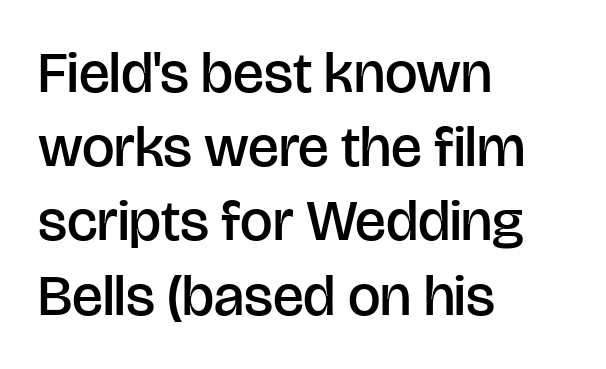
The image shows 58 px semibold sans-serif type, upright; set left-aligned, normal line spacing (1.28x), normal letter spacing, not underlined; low stroke contrast and a large x-height.
